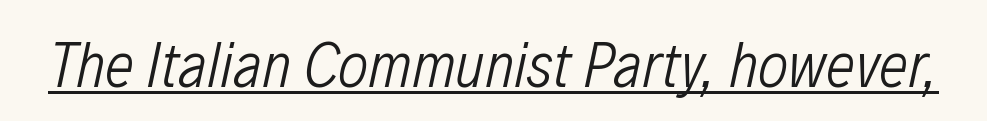
Q: Is the text bold? A: No.
Q: Is the text italic (slanted)? A: Yes, it leans right by about 12 degrees.
Q: Is the text underlined? A: Yes.
Q: Is the spacing between letters normal or unusually wide? A: Normal.
Q: Width (condensed, normal, or wide)? A: Condensed.
Q: Stroke contrast? A: Low.
Q: x-height? A: Medium.
Q: Monospaced? A: No.
